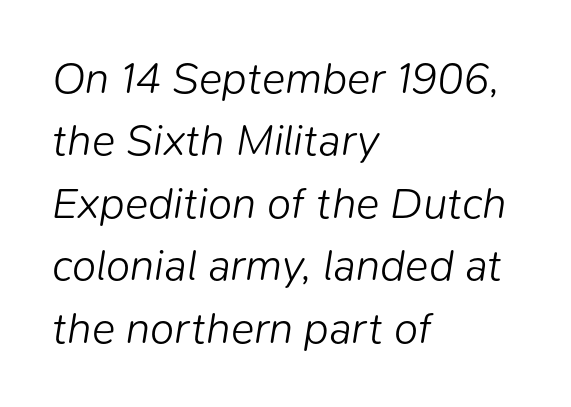
Slanted lettering throughout. Where is the straight margin? On the left. These lines are rendered in a variable-pitch font. Leading: standard. This reads as an unemphasized weight, regular at the heaviest.
